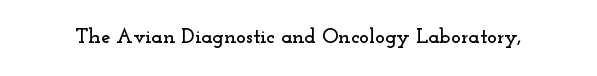
The image shows 21 px text type, upright; set normal letter spacing, not underlined.
